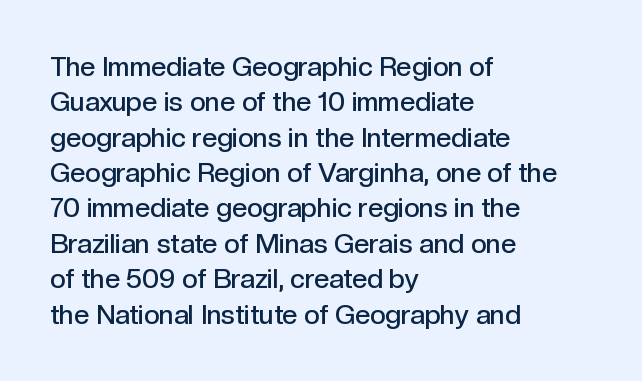
Nobody drew a line under any word here. In terms of leading, this rendering sits right in the middle. Typographic density is moderately raised because the face is semibold. Standard letterfit; no display-style spreading of the glyphs. The text block is weighted toward the left margin, trailing off unevenly rightward. The lettering stays uniformly vertical, giving the passage a roman look.
